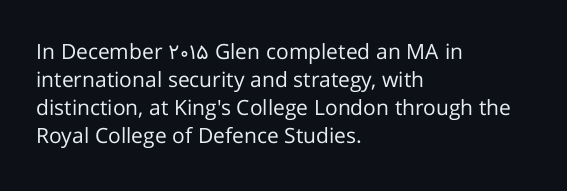
{"italic": "no", "bold": "no", "underline": "no", "align": "left", "line_spacing": "normal", "line_spacing_ratio": 1.34, "letter_spacing": "normal", "letter_spacing_em": 0.0, "glyph_px": 21}
